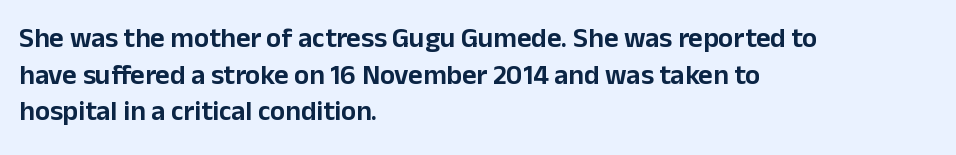
Q: Is the text italic (slanted)? A: No, it is upright.
Q: Is the typeface a serif or a sans-serif typeface? A: Sans-serif.
Q: Is the text underlined? A: No.
Q: How is the paragraph aligned? A: Left-aligned.
Q: Is the spacing between letters normal or unusually wide? A: Normal.
Q: Is the spacing between lines tight, normal or loose? A: Normal.
Q: Width (condensed, normal, or wide)? A: Normal.
Q: Stroke contrast? A: Low.
Q: x-height? A: Medium.
Q: Monospaced? A: No.
